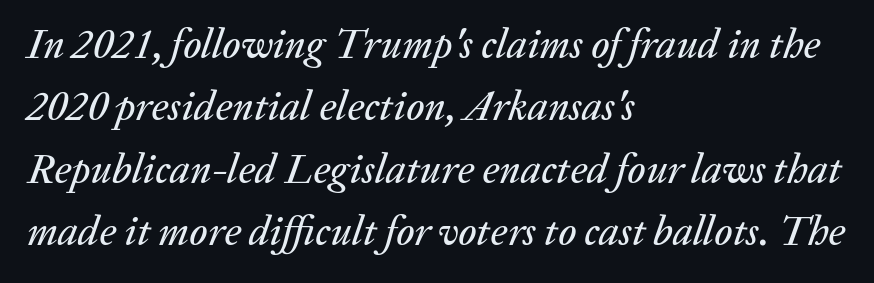
Q: Is the text italic (slanted)? A: Yes, it leans right by about 20 degrees.
Q: Is the text underlined? A: No.
Q: How is the paragraph aligned? A: Left-aligned.
Q: Is the spacing between letters normal or unusually wide? A: Normal.
Q: Is the spacing between lines tight, normal or loose? A: Normal.
Q: Width (condensed, normal, or wide)? A: Normal.
Q: Stroke contrast? A: Low.
Q: x-height? A: Medium.
Q: Monospaced? A: No.
